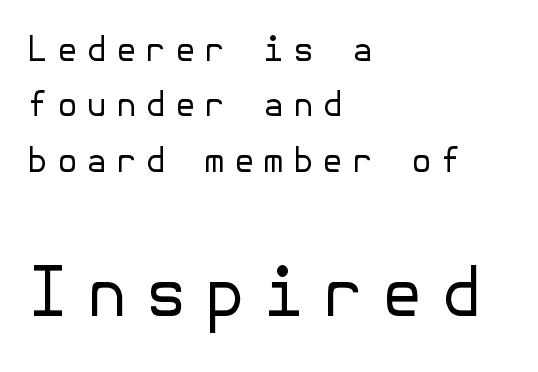
This layout puts the modest block above and the oversized block below. The rendering inserts visible extra space after every character. The letterforms sit at book weight or below. Compared with a centered layout, this one pins lines to the left instead.
